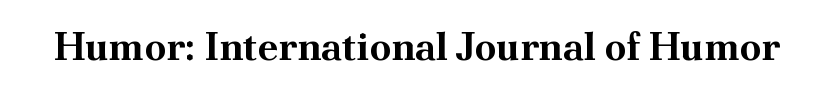
The image shows 39 px bold serif type, upright; set normal letter spacing, not underlined; medium stroke contrast and a small x-height.
